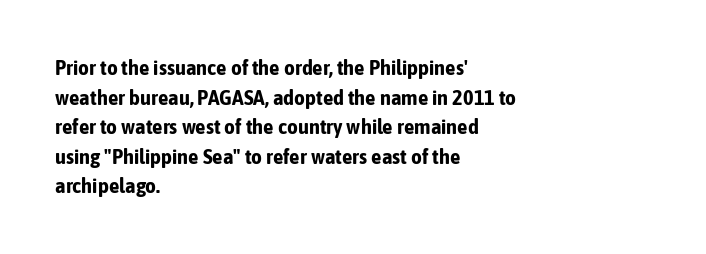
The vertical gap from one line to the next is medium. Beneath every word, the page is bare. Nothing unusual about the tracking: characters are spaced as the font intends. Its strokes are broad and dark, the hallmark of bold type. This sample uses an upright cut, with every glyph sitting square on the baseline. If you drew a ruler down the left edge, every line would touch it.
